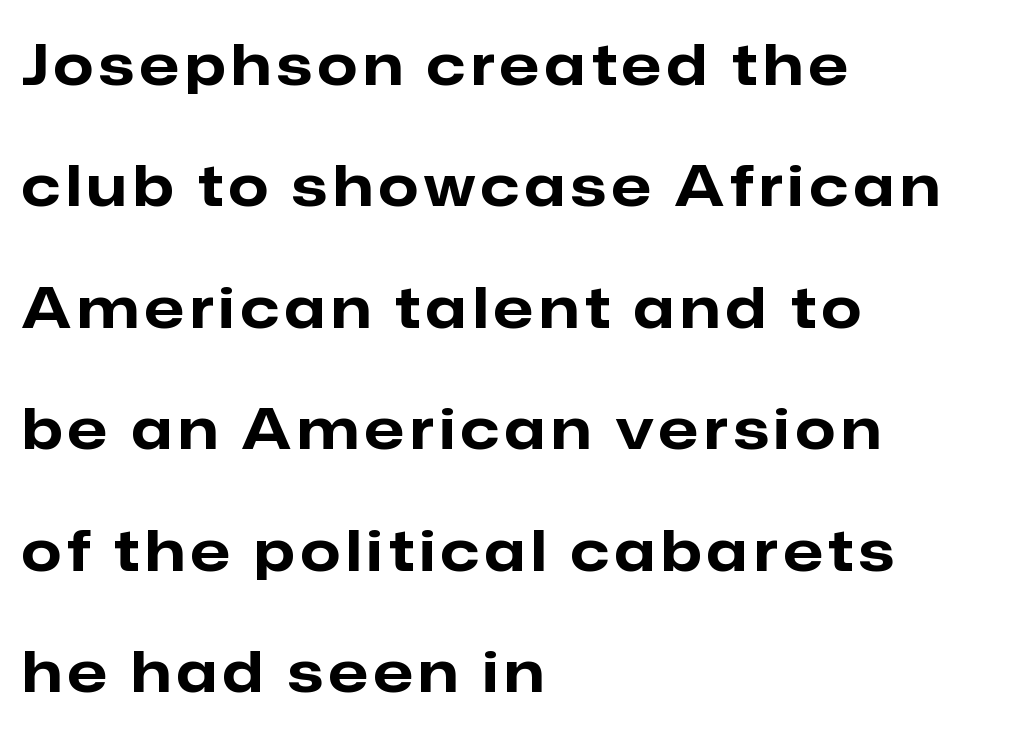
Letters rest on an invisible, unmarked baseline. You can tell it's not italic because the verticals are truly vertical. This sample uses a sans-serif face. Teacher's note: observe the even left margin — that is flush-left alignment.
